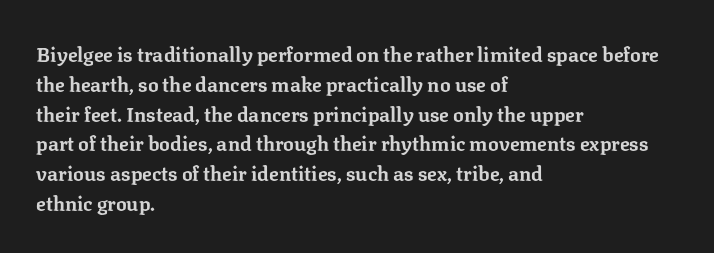
Q: Is the text bold? A: Yes.
Q: Is the text italic (slanted)? A: No, it is upright.
Q: Is the text underlined? A: No.
Q: How is the paragraph aligned? A: Left-aligned.
Q: Is the spacing between letters normal or unusually wide? A: Normal.
Q: Is the spacing between lines tight, normal or loose? A: Normal.
